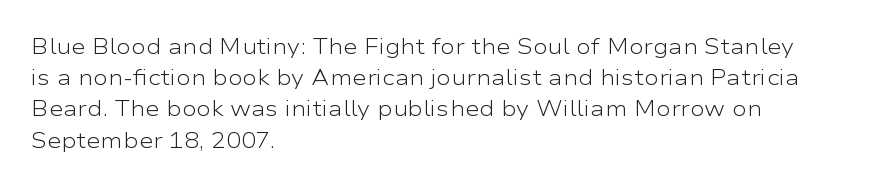
The image shows 22 px text type, upright; set left-aligned, normal line spacing (1.42x), normal letter spacing, not underlined.
